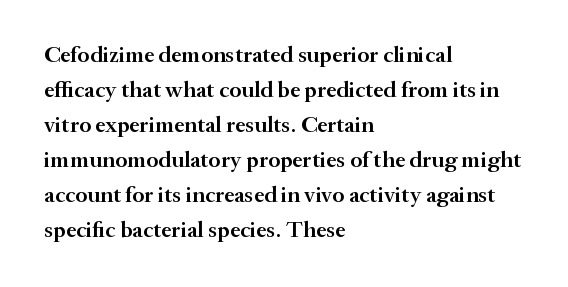
Q: Is the text bold? A: Semi-bold.
Q: Is the text italic (slanted)? A: No, it is upright.
Q: Is the text underlined? A: No.
Q: How is the paragraph aligned? A: Left-aligned.
Q: Is the spacing between letters normal or unusually wide? A: Normal.
Q: Is the spacing between lines tight, normal or loose? A: Normal.
